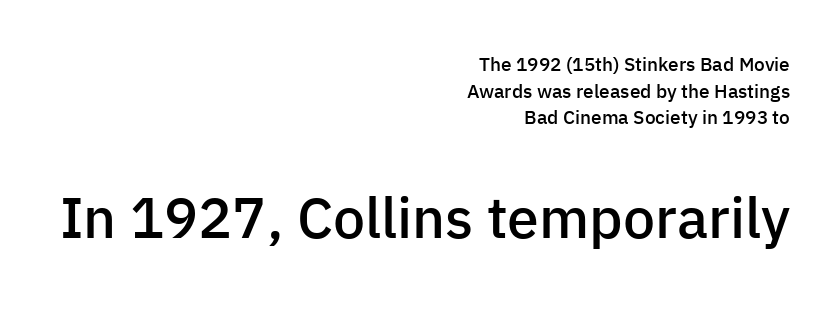
{"serif": "no", "italic": "no", "bold": "semi", "weight": "semibold", "width": "normal", "stroke_contrast": "low", "x_height": "medium", "monospaced": "no", "underline": "no", "align": "right", "line_spacing": "normal", "line_spacing_ratio": 1.4, "letter_spacing": "normal", "letter_spacing_em": 0.0, "larger_block": "second", "size_ratio": 3.0, "glyph_px": 57}
